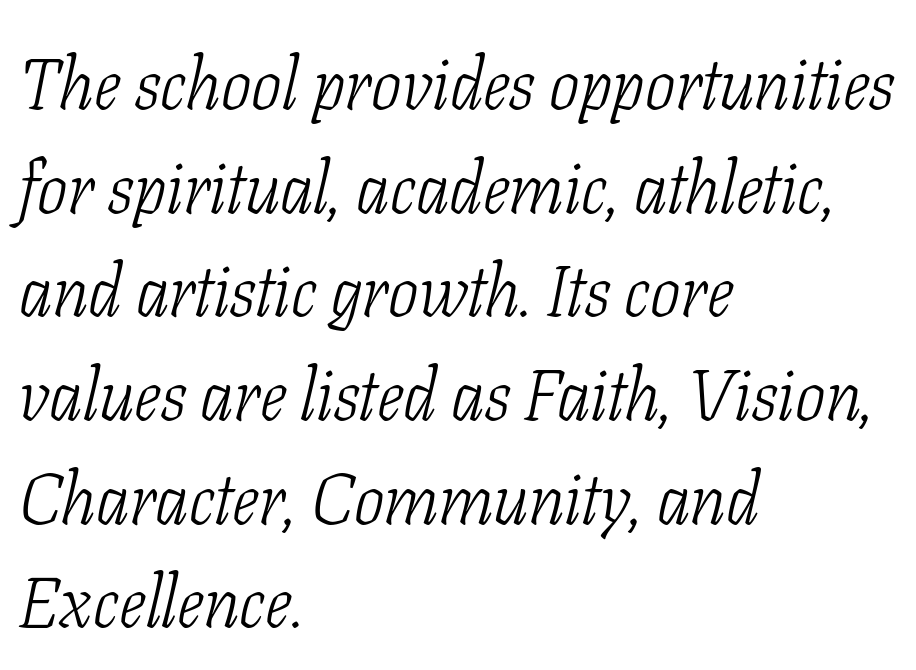
The image shows 72 px light, condensed serif type, italic (leaning right); set left-aligned, normal line spacing (1.44x), normal letter spacing, not underlined; low stroke contrast and a medium x-height.
